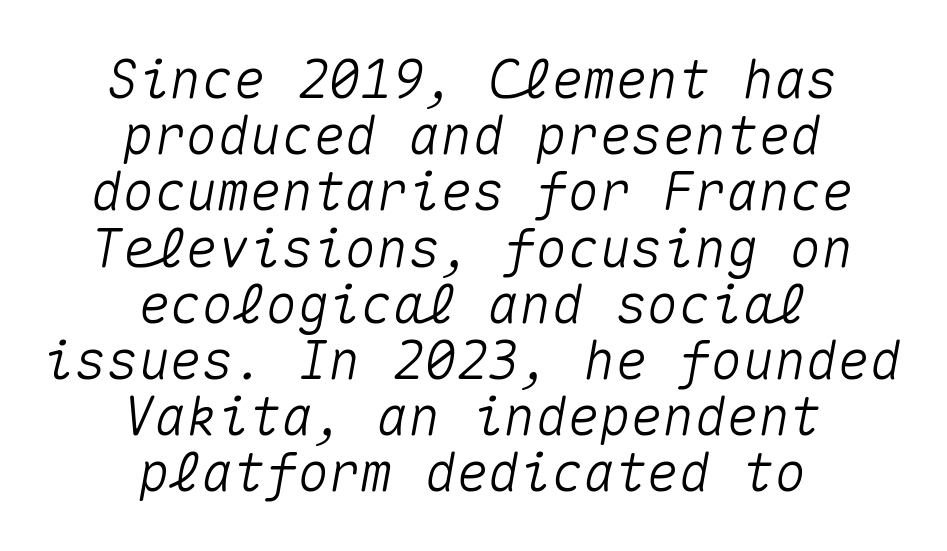
If you drew a line through each stem, it would be angled. Every character here occupies the same horizontal width, giving the sample a typewriter-like rhythm. Only glyphs here, with clear space below each row. Leftover space on each line is divided equally before and after the words. This block would grow much taller if given ordinary leading; it's compressed now.
